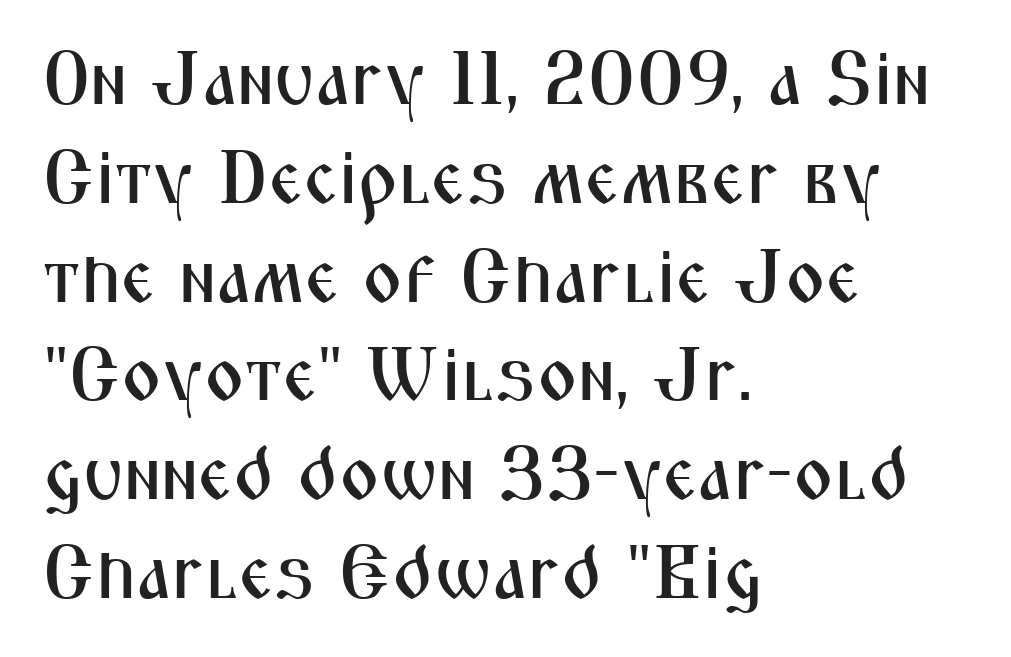
The block of text has a typical density, with ordinary space between rows. The letters advance in unequal steps, a hallmark of proportional type. The zone under the glyphs is completely vacant. Regarding serifs, this sample does without them. Tall strokes in this sample are plumb rather than angled. Look at the tracking — it's just the regular setting, nothing added.
